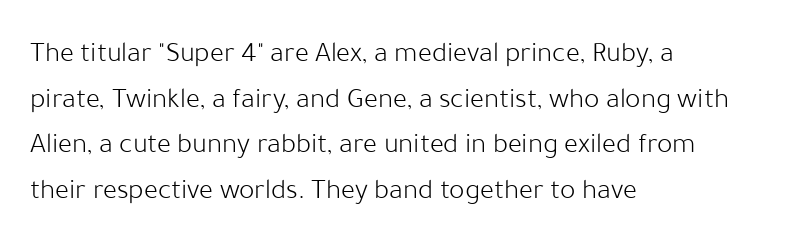
No italicization has been applied; the sample stays upright. In terms of leading, this rendering sits right in the middle. These lines keep a tight, regular rhythm from letter to letter. In terms of letterform style, serifs are entirely absent. The space beneath each line is pristine and unruled.
